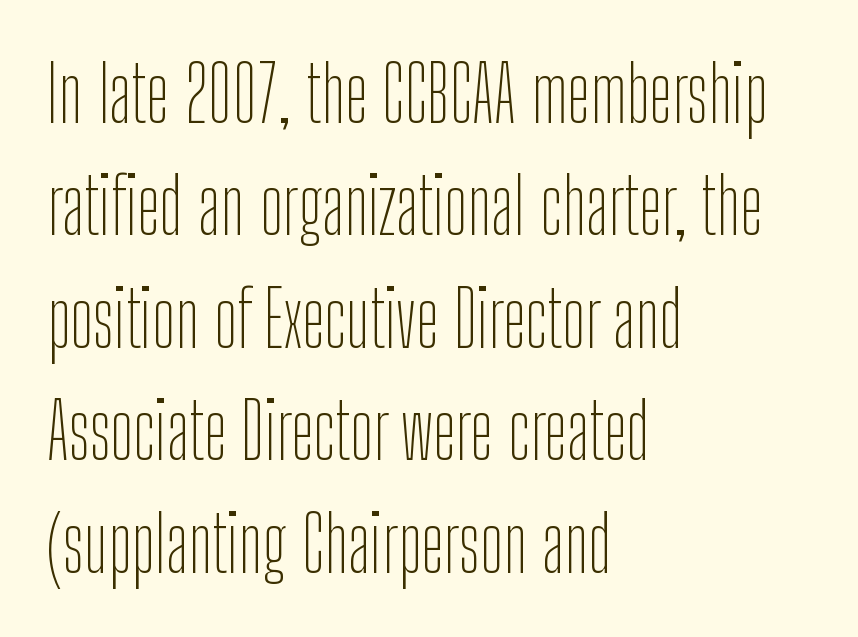
The image shows 77 px thin, condensed sans-serif type, upright; set left-aligned, normal line spacing (1.46x), normal letter spacing, not underlined; low stroke contrast and a medium x-height.
